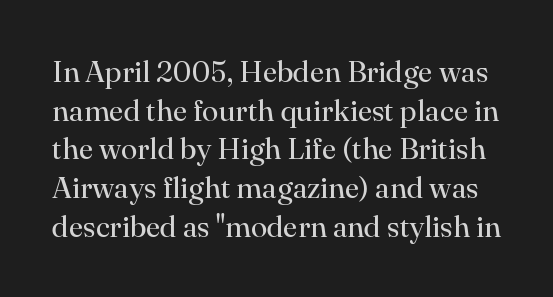
Q: Is the text bold? A: No.
Q: Is the text italic (slanted)? A: No, it is upright.
Q: Is the typeface a serif or a sans-serif typeface? A: Serif.
Q: Is the text underlined? A: No.
Q: Is the spacing between letters normal or unusually wide? A: Normal.
Q: Is the spacing between lines tight, normal or loose? A: Normal.
Q: Width (condensed, normal, or wide)? A: Normal.
Q: Stroke contrast? A: High.
Q: x-height? A: Small.
Q: Monospaced? A: No.
